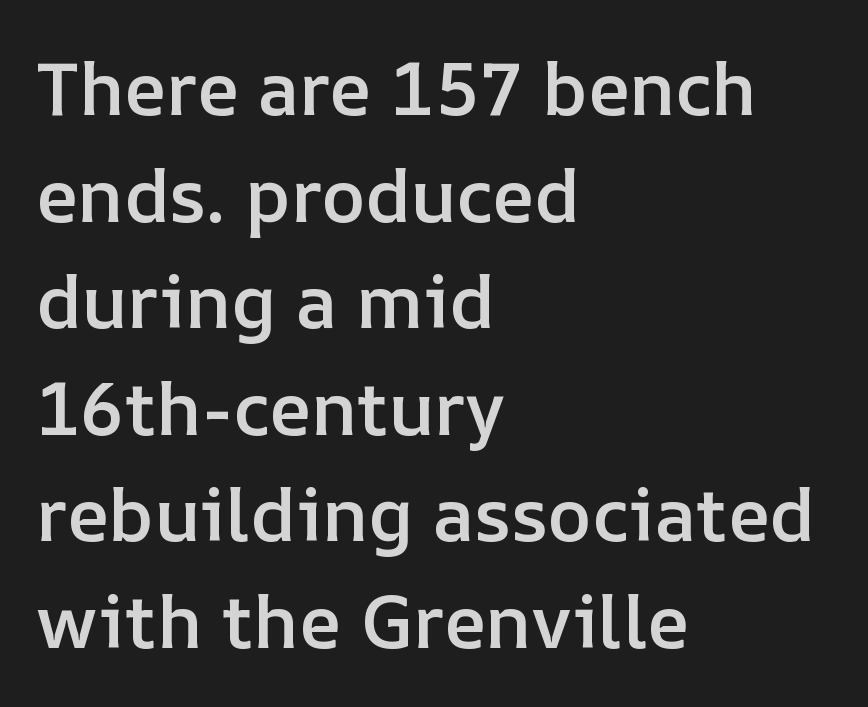
The image shows 74 px semibold type, upright; set left-aligned, normal line spacing (1.44x), normal letter spacing, not underlined; low stroke contrast and a medium x-height.
